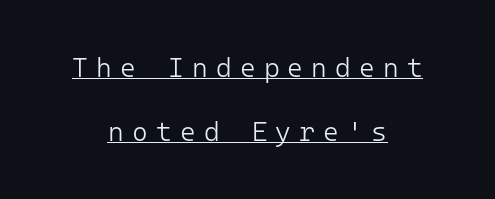
Q: Is the text bold? A: No.
Q: Is the text italic (slanted)? A: No, it is upright.
Q: Is the text underlined? A: Yes.
Q: How is the paragraph aligned? A: Centered.
Q: Is the spacing between letters normal or unusually wide? A: Unusually wide.
Q: Is the spacing between lines tight, normal or loose? A: Loose.
